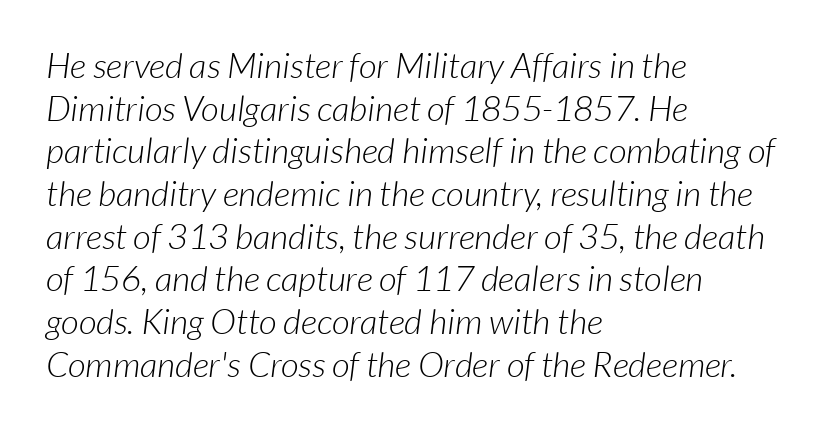
The image shows 35 px light sans-serif type; set left-aligned, line spacing 1.22x, normal letter spacing, not underlined; low stroke contrast and a medium x-height.
